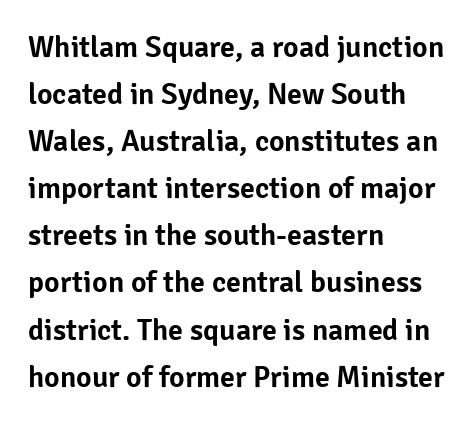
The image shows 30 px sans-serif type, upright; set left-aligned, normal line spacing (1.57x), normal letter spacing, not underlined; low stroke contrast and a medium x-height.
